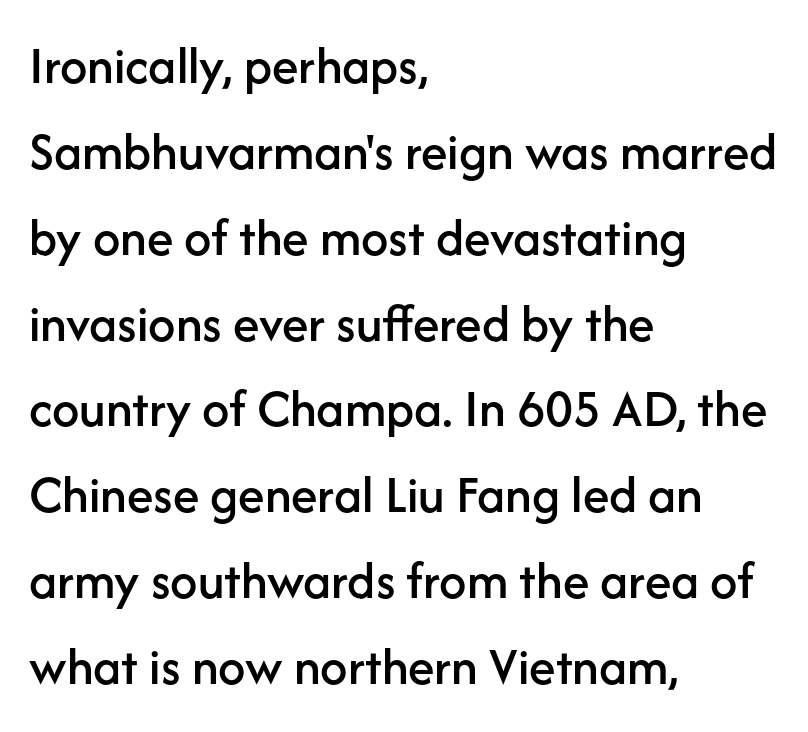
Q: Is the text italic (slanted)? A: No, it is upright.
Q: Is the typeface a serif or a sans-serif typeface? A: Sans-serif.
Q: Is the text underlined? A: No.
Q: How is the paragraph aligned? A: Left-aligned.
Q: Is the spacing between letters normal or unusually wide? A: Normal.
Q: Is the spacing between lines tight, normal or loose? A: Normal.
Q: Width (condensed, normal, or wide)? A: Normal.
Q: Stroke contrast? A: Low.
Q: x-height? A: Medium.
Q: Monospaced? A: No.
